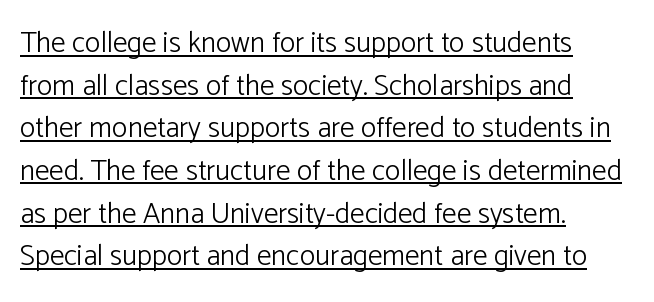
{"serif": "no", "italic": "no", "bold": "no", "weight": "light", "width": "normal", "stroke_contrast": "low", "x_height": "medium", "monospaced": "no", "underline": "yes", "align": "left", "line_spacing": "normal", "line_spacing_ratio": 1.47, "letter_spacing": "normal", "letter_spacing_em": 0.0, "glyph_px": 29}
